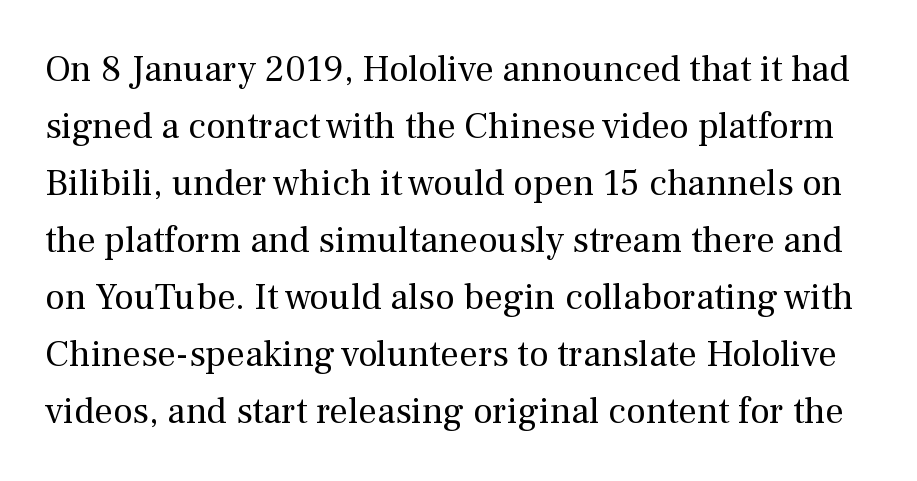
{"serif": "yes", "italic": "no", "bold": "no", "weight": "regular", "width": "normal", "stroke_contrast": "medium", "x_height": "medium", "monospaced": "no", "underline": "no", "line_spacing": "normal", "line_spacing_ratio": 1.54, "letter_spacing": "normal", "letter_spacing_em": 0.0, "glyph_px": 37}
